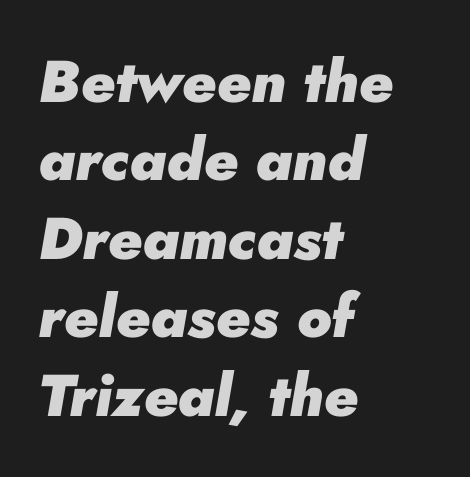
Q: Is the text bold? A: Yes.
Q: Is the text italic (slanted)? A: Yes, it leans right by about 10 degrees.
Q: Is the text underlined? A: No.
Q: How is the paragraph aligned? A: Left-aligned.
Q: Is the spacing between letters normal or unusually wide? A: Normal.
Q: Is the spacing between lines tight, normal or loose? A: Normal.
Q: Width (condensed, normal, or wide)? A: Normal.
Q: Stroke contrast? A: Low.
Q: x-height? A: Small.
Q: Monospaced? A: No.
